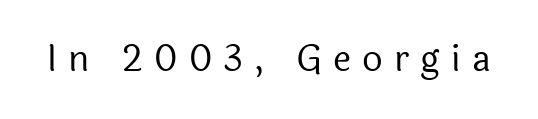
Q: Is the text bold? A: No.
Q: Is the text italic (slanted)? A: No, it is upright.
Q: Is the typeface a serif or a sans-serif typeface? A: Sans-serif.
Q: Is the text underlined? A: No.
Q: Is the spacing between letters normal or unusually wide? A: Unusually wide.
Q: Width (condensed, normal, or wide)? A: Normal.
Q: x-height? A: Medium.
Q: Monospaced? A: No.
